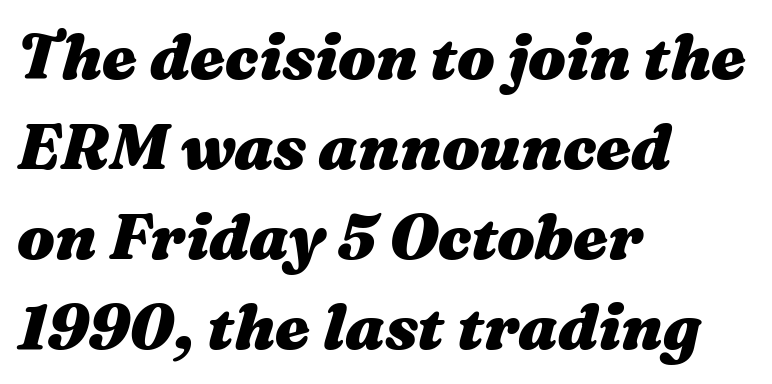
Q: Is the text bold? A: Yes.
Q: Is the text italic (slanted)? A: Yes, it leans right by about 16 degrees.
Q: Is the text underlined? A: No.
Q: How is the paragraph aligned? A: Left-aligned.
Q: Is the spacing between letters normal or unusually wide? A: Normal.
Q: Is the spacing between lines tight, normal or loose? A: Normal.
Q: Width (condensed, normal, or wide)? A: Wide.
Q: Stroke contrast? A: Medium.
Q: x-height? A: Medium.
Q: Monospaced? A: No.
